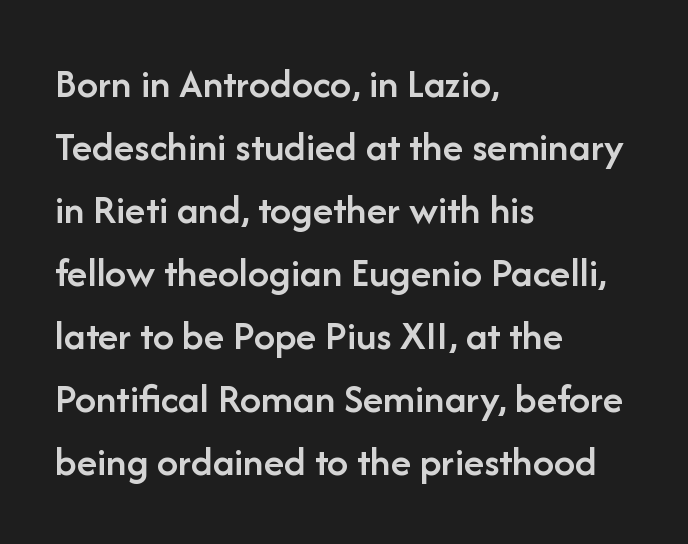
Q: Is the text bold? A: Semi-bold.
Q: Is the text italic (slanted)? A: No, it is upright.
Q: Is the typeface a serif or a sans-serif typeface? A: Sans-serif.
Q: Is the text underlined? A: No.
Q: How is the paragraph aligned? A: Left-aligned.
Q: Is the spacing between letters normal or unusually wide? A: Normal.
Q: Is the spacing between lines tight, normal or loose? A: Normal.
Q: Width (condensed, normal, or wide)? A: Normal.
Q: Stroke contrast? A: Low.
Q: x-height? A: Medium.
Q: Monospaced? A: No.
